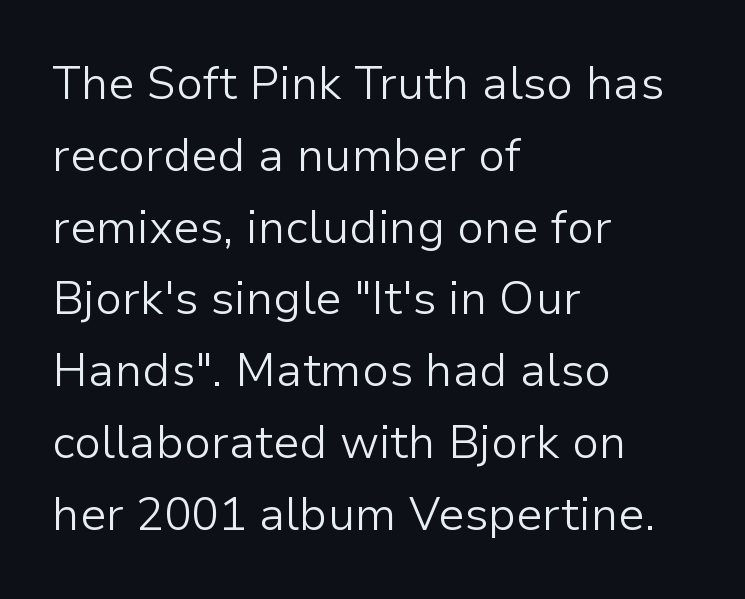
Q: Is the text bold? A: No.
Q: Is the text italic (slanted)? A: No, it is upright.
Q: Is the typeface a serif or a sans-serif typeface? A: Sans-serif.
Q: Is the text underlined? A: No.
Q: How is the paragraph aligned? A: Left-aligned.
Q: Is the spacing between letters normal or unusually wide? A: Normal.
Q: Is the spacing between lines tight, normal or loose? A: Normal.
Q: Width (condensed, normal, or wide)? A: Normal.
Q: Stroke contrast? A: Low.
Q: x-height? A: Medium.
Q: Monospaced? A: No.
